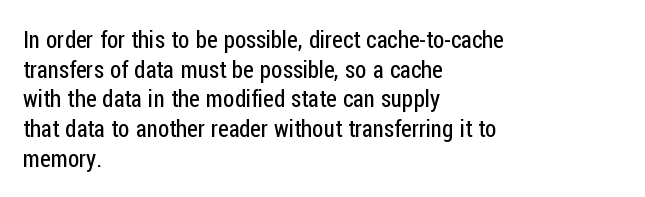
{"italic": "no", "bold": "no", "underline": "no", "align": "left", "line_spacing": "normal", "line_spacing_ratio": 1.29, "letter_spacing": "normal", "letter_spacing_em": 0.0, "glyph_px": 23}
